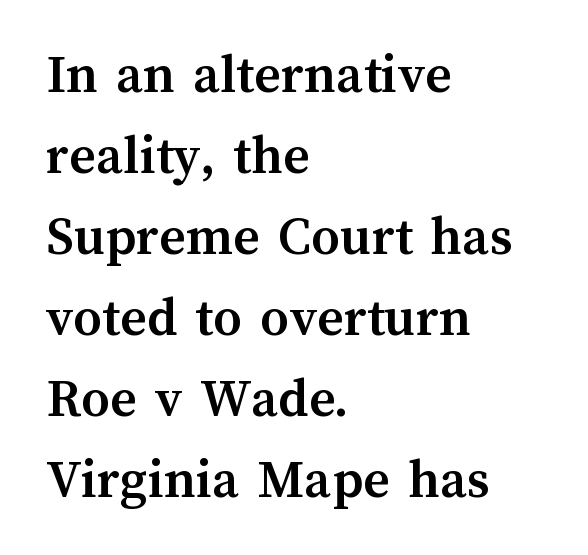
Q: Is the text bold? A: Yes.
Q: Is the text italic (slanted)? A: No, it is upright.
Q: Is the text underlined? A: No.
Q: How is the paragraph aligned? A: Left-aligned.
Q: Is the spacing between letters normal or unusually wide? A: Normal.
Q: Is the spacing between lines tight, normal or loose? A: Normal.
Q: Width (condensed, normal, or wide)? A: Normal.
Q: Stroke contrast? A: Medium.
Q: x-height? A: Medium.
Q: Monospaced? A: No.
